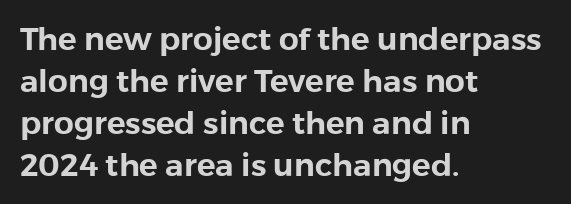
Q: Is the text italic (slanted)? A: No, it is upright.
Q: Is the typeface a serif or a sans-serif typeface? A: Sans-serif.
Q: Is the text underlined? A: No.
Q: How is the paragraph aligned? A: Left-aligned.
Q: Is the spacing between letters normal or unusually wide? A: Normal.
Q: Is the spacing between lines tight, normal or loose? A: Normal.
Q: Width (condensed, normal, or wide)? A: Normal.
Q: Stroke contrast? A: Low.
Q: x-height? A: Medium.
Q: Monospaced? A: No.
